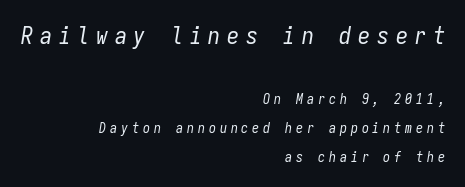
The image shows 24 px text type, italic (leaning right); set right-aligned, loose line spacing (2.1x), unusually wide letter spacing (+0.28 em), not underlined; the first (top) block is 1.71x larger.
